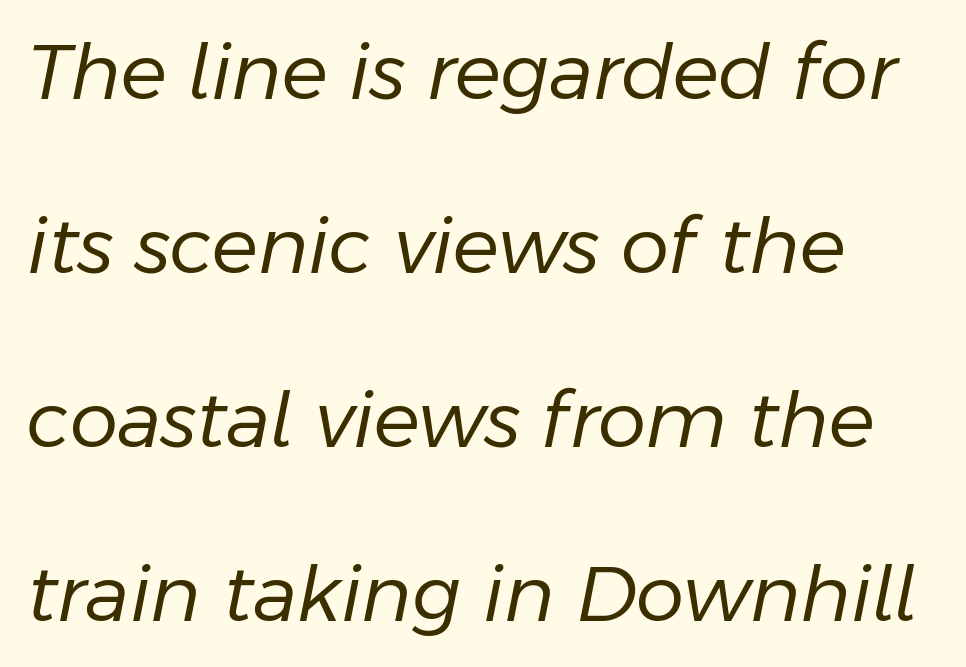
The image shows 77 px regular-weight type, italic (leaning right); set left-aligned, loose line spacing (2.26x), normal letter spacing, not underlined; low stroke contrast and a medium x-height.
